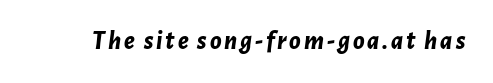
The rendering uses a bold face; every stroke is thick and dark. Italic? Definitely — the glyphs are oblique. Clear beneath every line of the passage.
